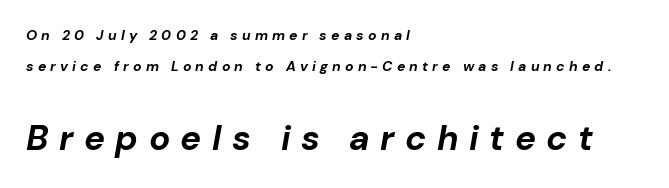
A classic flush-left, rag-right setting is used for this passage. The second block has been scaled up relative to the first. Does the lettering tilt? It does — this is italic. The words here are not underlined. Caption: bold face, heavy strokes. The rendering uses natural spacing where letterforms have individual widths.
